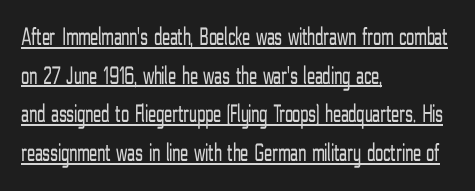
Ink coverage per letter is moderate at most. You can see a thin bar hugging the bottom of the glyphs. Every row of glyphs begins at an identical x-position on the left. The block of text has a typical density, with ordinary space between rows. No italicization has been applied; the sample stays upright.
